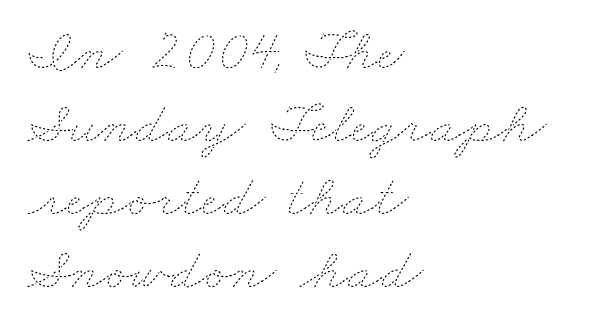
Q: Is the text bold? A: No.
Q: Is the text underlined? A: No.
Q: How is the paragraph aligned? A: Left-aligned.
Q: Is the spacing between letters normal or unusually wide? A: Normal.
Q: Width (condensed, normal, or wide)? A: Wide.
Q: Stroke contrast? A: Low.
Q: x-height? A: Small.
Q: Monospaced? A: No.
